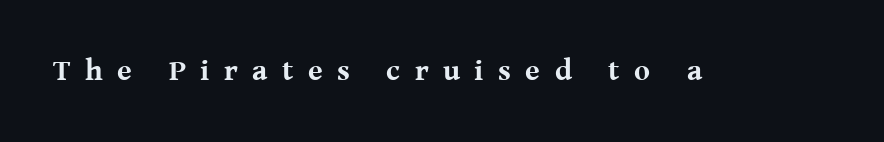
Q: Is the text bold? A: Yes.
Q: Is the text italic (slanted)? A: No, it is upright.
Q: Is the typeface a serif or a sans-serif typeface? A: Serif.
Q: Is the text underlined? A: No.
Q: Is the spacing between letters normal or unusually wide? A: Unusually wide.
Q: Width (condensed, normal, or wide)? A: Normal.
Q: Stroke contrast? A: Medium.
Q: x-height? A: Medium.
Q: Monospaced? A: No.
